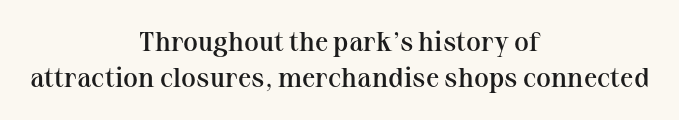
The image shows 27 px text type, upright; set centered, normal line spacing (1.34x), normal letter spacing, not underlined.
